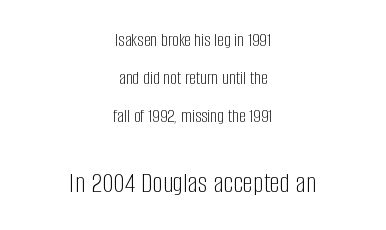
The image shows 29 px light, condensed sans-serif type, upright; set centered, loose line spacing (2.0x), normal letter spacing, not underlined; the second (bottom) block is 1.53x larger; low stroke contrast and a large x-height.
